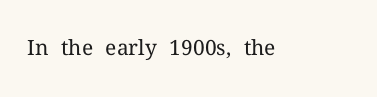
The image shows 21 px text type, upright; set normal letter spacing, not underlined.
